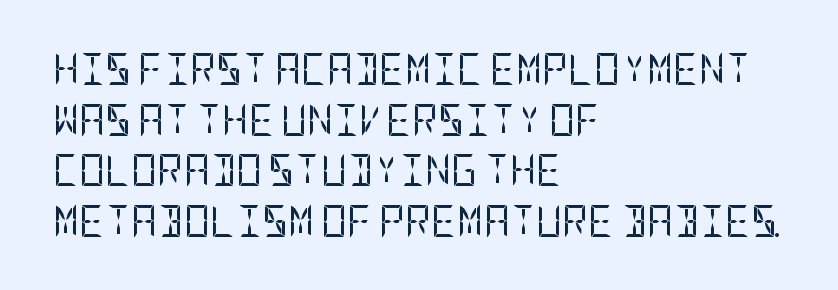
{"serif": "no", "italic": "no", "bold": "no", "weight": "regular", "width": "condensed", "stroke_contrast": "low", "x_height": "large", "underline": "no", "align": "left", "line_spacing": "normal", "line_spacing_ratio": 1.58, "letter_spacing": "normal", "letter_spacing_em": 0.0, "glyph_px": 32}
